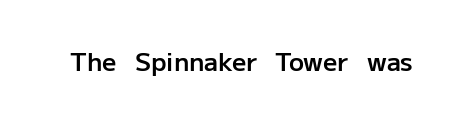
The letters stand upright; this is a roman face. Words appear dense and cohesive because spacing is normal. What weight is shown? A semibold, between regular and bold. The passage shown is not underscored anywhere.
